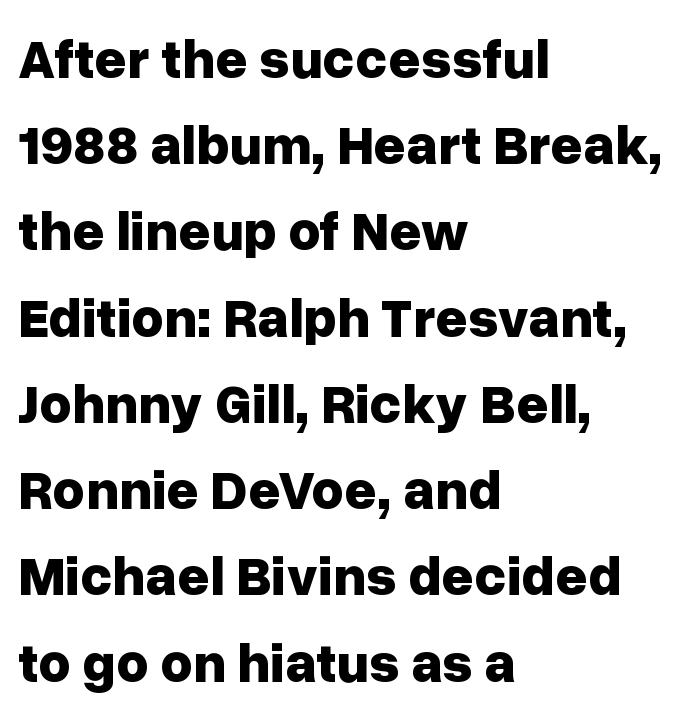
What's the leading like? Ordinary, nothing unusual. Check under the words: just untouched page. The rendering uses a bold face; every stroke is thick and dark. The glyphs in this specimen are sans serif.
